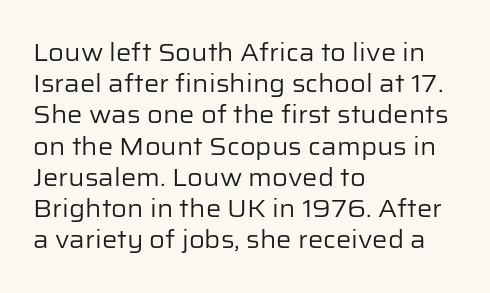
Q: Is the text bold? A: No.
Q: Is the text italic (slanted)? A: No, it is upright.
Q: Is the text underlined? A: No.
Q: How is the paragraph aligned? A: Left-aligned.
Q: Is the spacing between letters normal or unusually wide? A: Normal.
Q: Is the spacing between lines tight, normal or loose? A: Normal.
